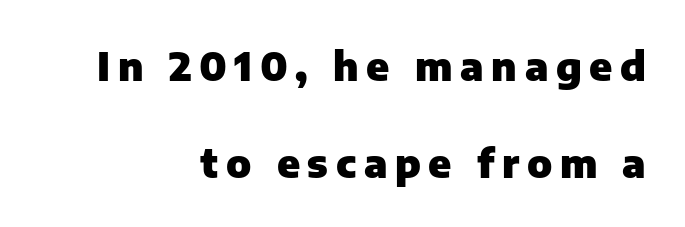
Q: Is the text bold? A: Yes.
Q: Is the text italic (slanted)? A: No, it is upright.
Q: Is the typeface a serif or a sans-serif typeface? A: Sans-serif.
Q: Is the text underlined? A: No.
Q: How is the paragraph aligned? A: Right-aligned.
Q: Is the spacing between lines tight, normal or loose? A: Loose.
Q: Width (condensed, normal, or wide)? A: Normal.
Q: Stroke contrast? A: Low.
Q: x-height? A: Medium.
Q: Monospaced? A: No.
